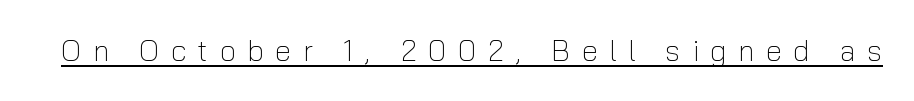
{"serif": "no", "italic": "no", "bold": "no", "weight": "light", "width": "normal", "stroke_contrast": "low", "x_height": "medium", "monospaced": "no", "underline": "yes", "letter_spacing": "wide", "letter_spacing_em": 0.4, "glyph_px": 29}
